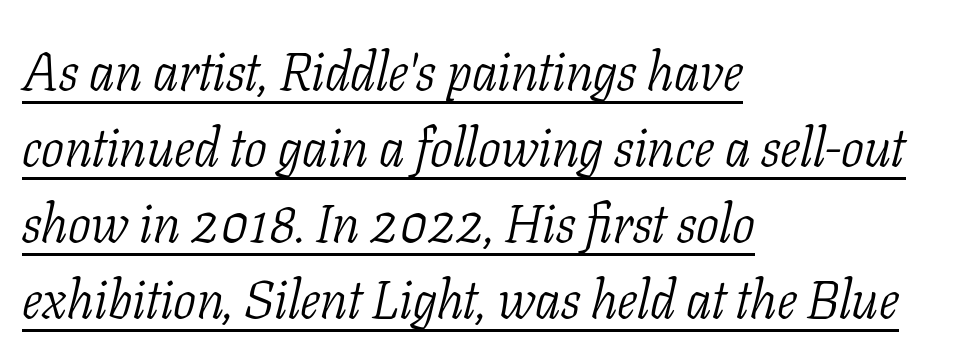
The image shows 54 px light, condensed serif type, italic (leaning right); set left-aligned, normal line spacing (1.41x), normal letter spacing, underlined; low stroke contrast and a medium x-height.
